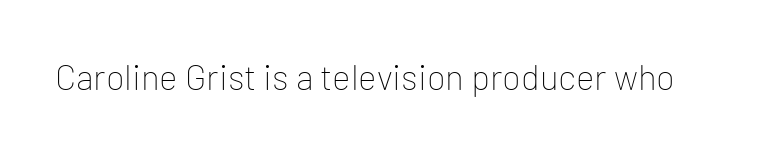
Q: Is the text bold? A: No.
Q: Is the text italic (slanted)? A: No, it is upright.
Q: Is the typeface a serif or a sans-serif typeface? A: Sans-serif.
Q: Is the text underlined? A: No.
Q: Is the spacing between letters normal or unusually wide? A: Normal.
Q: Width (condensed, normal, or wide)? A: Normal.
Q: Stroke contrast? A: Low.
Q: x-height? A: Medium.
Q: Monospaced? A: No.
